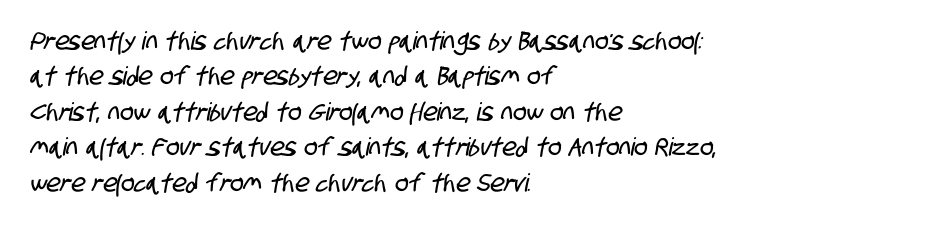
The image shows 25 px text type; set left-aligned, normal line spacing (1.42x), normal letter spacing, not underlined.
